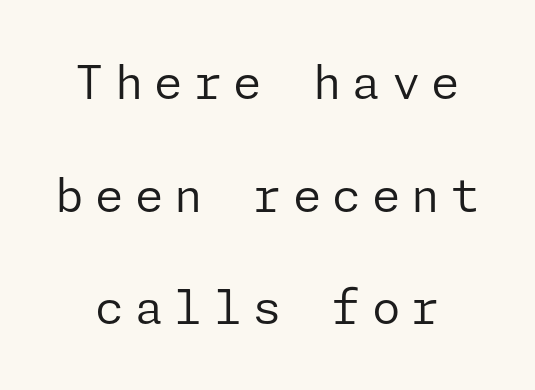
The image shows 46 px regular-weight sans-serif type, upright; set loose line spacing (2.45x), unusually wide letter spacing (+0.24 em), not underlined; low stroke contrast and a medium x-height.
